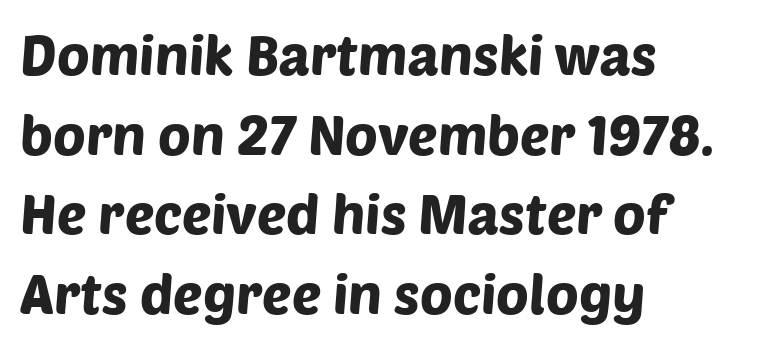
The image shows 55 px sans-serif type; set left-aligned, normal line spacing (1.45x), normal letter spacing, not underlined; low stroke contrast and a large x-height.
